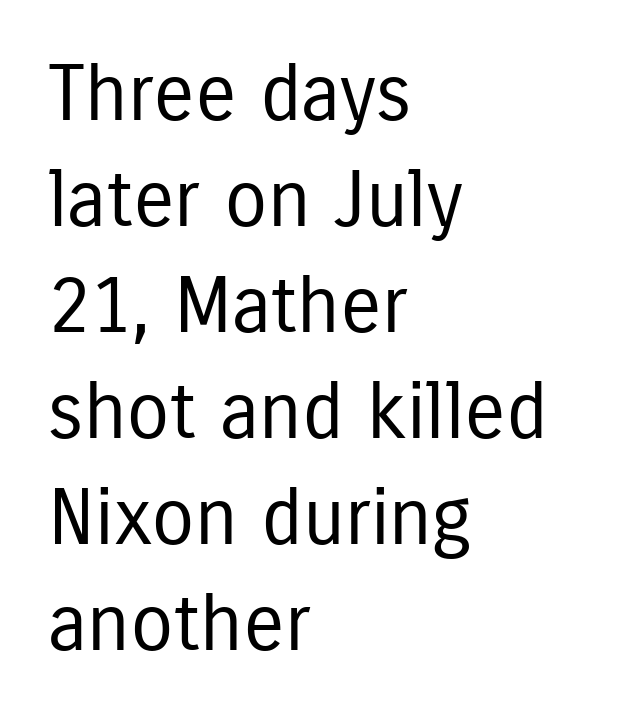
The characters display no serif detailing; their extremities are plain. Honestly, the letter spacing is just normal — you wouldn't notice it. Honestly, there is no underline to notice here at all. The lines in this sample share a left origin and differ only in where they stop.
